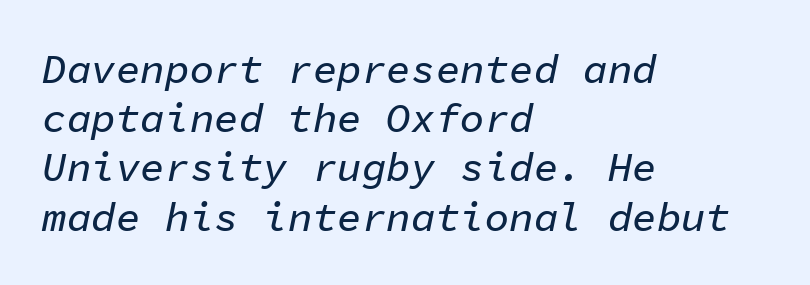
The image shows 41 px text type, italic (leaning right), monospaced; set left-aligned, line spacing 1.2x, normal letter spacing, not underlined; low stroke contrast and a medium x-height.
